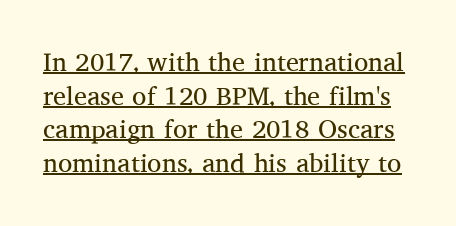
The image shows 26 px text type, upright; set normal line spacing (1.29x), normal letter spacing, underlined.
